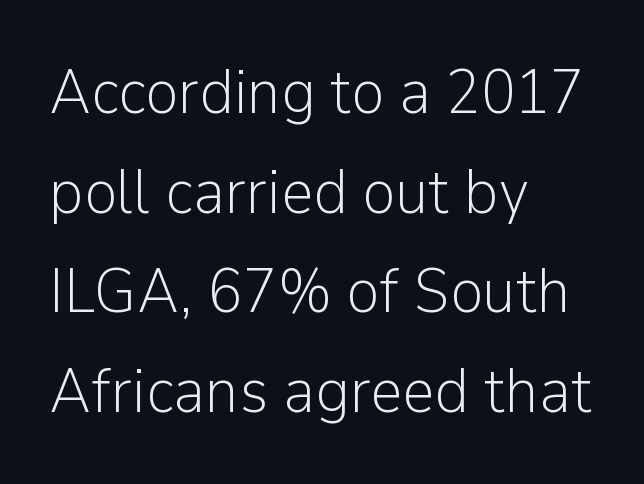
{"serif": "no", "italic": "no", "bold": "no", "weight": "light", "width": "normal", "stroke_contrast": "low", "x_height": "medium", "monospaced": "no", "underline": "no", "align": "left", "line_spacing": "normal", "line_spacing_ratio": 1.58, "letter_spacing": "normal", "letter_spacing_em": 0.0, "glyph_px": 63}
